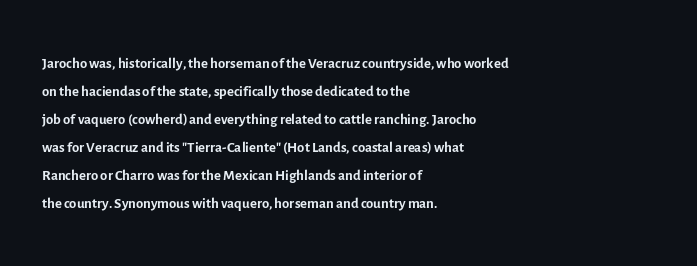
The image shows 21 px text type, upright; set left-aligned, normal line spacing (1.33x), normal letter spacing, not underlined.
